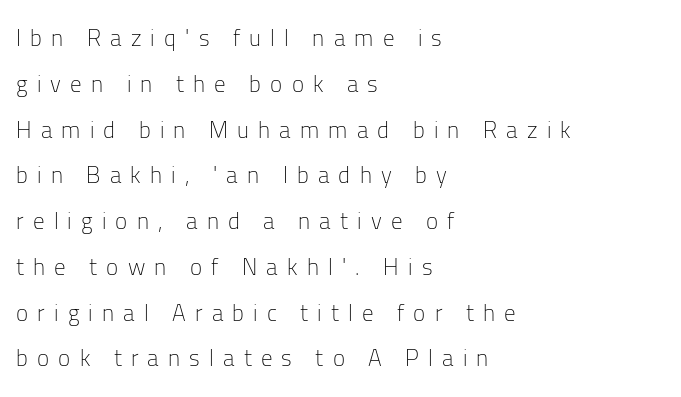
Q: Is the text bold? A: No.
Q: Is the text italic (slanted)? A: No, it is upright.
Q: Is the text underlined? A: No.
Q: How is the paragraph aligned? A: Left-aligned.
Q: Is the spacing between letters normal or unusually wide? A: Unusually wide.
Q: Is the spacing between lines tight, normal or loose? A: Loose.
